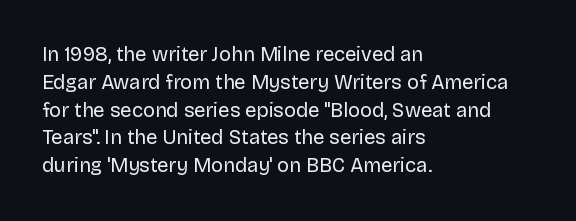
Nothing heavy about these letters — not bold at all. Compared with a centered layout, this one pins lines to the left instead. Spacing between characters is what you'd get straight out of the box. Posture: vertical. Anything drawn beneath the words? Only blank space.
